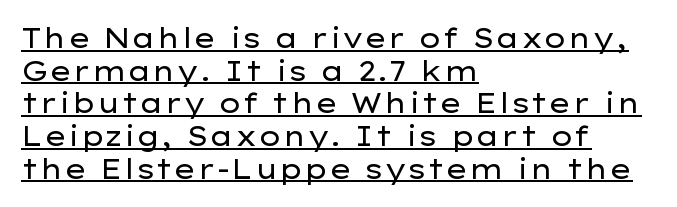
The image shows 27 px text type, upright; set left-aligned, line spacing 1.21x, normal letter spacing, underlined.
